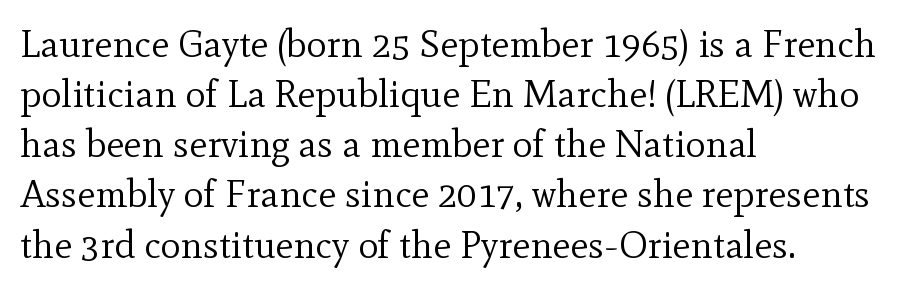
Weight class: somewhere from thin through regular. Casual observation: everything's shoved over to the left. A typesetter would call this leading conventional body-copy spacing. Is this a fixed-width face? No — the glyphs have proportional, varying widths. The typeface chosen for these lines features serifs.
